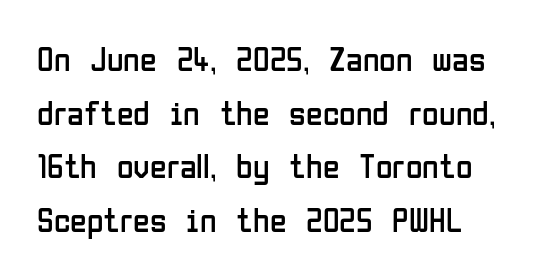
Q: Is the text bold? A: No.
Q: Is the text italic (slanted)? A: No, it is upright.
Q: Is the typeface a serif or a sans-serif typeface? A: Sans-serif.
Q: Is the text underlined? A: No.
Q: Is the spacing between letters normal or unusually wide? A: Normal.
Q: Is the spacing between lines tight, normal or loose? A: Normal.
Q: Width (condensed, normal, or wide)? A: Condensed.
Q: Stroke contrast? A: Low.
Q: x-height? A: Medium.
Q: Monospaced? A: No.
